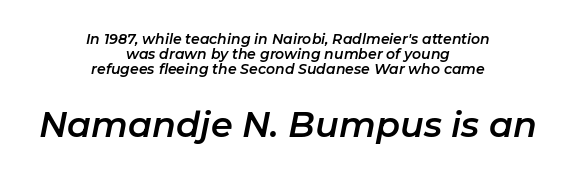
{"italic": "yes", "lean": "right", "slant_degrees": 11, "width": "normal", "stroke_contrast": "low", "x_height": "medium", "monospaced": "no", "underline": "no", "align": "center", "line_spacing": "tight", "line_spacing_ratio": 1.06, "letter_spacing": "normal", "letter_spacing_em": 0.0, "larger_block": "second", "size_ratio": 2.5, "glyph_px": 35}
